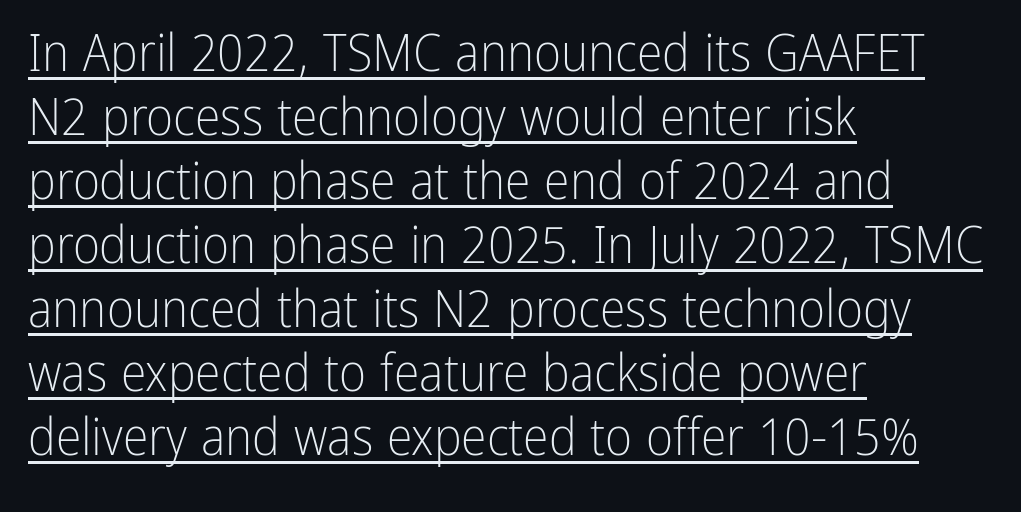
Character widths vary here, with narrow letters taking less room than wide ones. The font is comparable to plain body text, perhaps lighter. These lines are composed in type without serifs. The tracking reads as untouched default to a designer's eye. Caption: multi-line text, flush left, ragged right.
